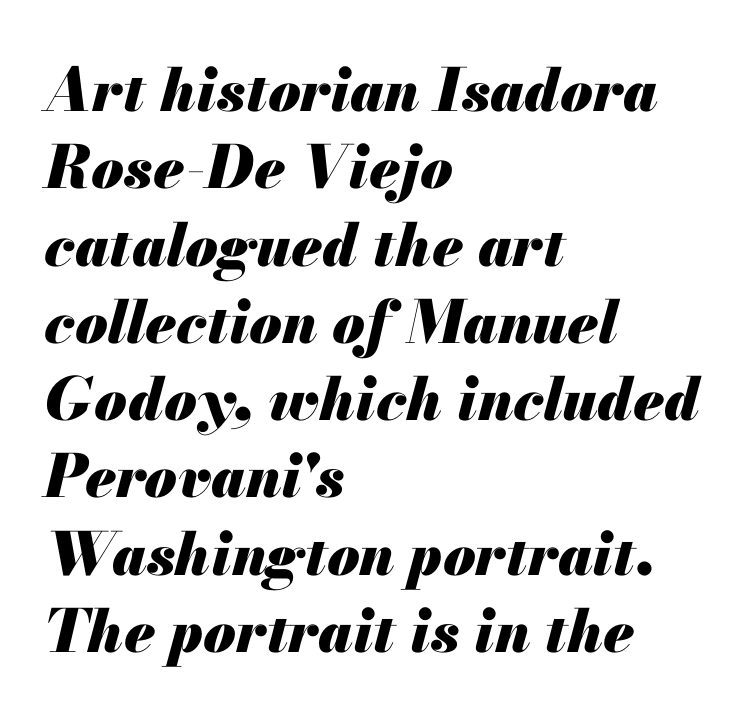
{"italic": "yes", "lean": "right", "slant_degrees": 13, "bold": "yes", "weight": "heavy", "width": "normal", "stroke_contrast": "medium", "x_height": "small", "monospaced": "no", "underline": "no", "align": "left", "line_spacing": "normal", "line_spacing_ratio": 1.31, "letter_spacing": "normal", "letter_spacing_em": 0.0, "glyph_px": 59}
